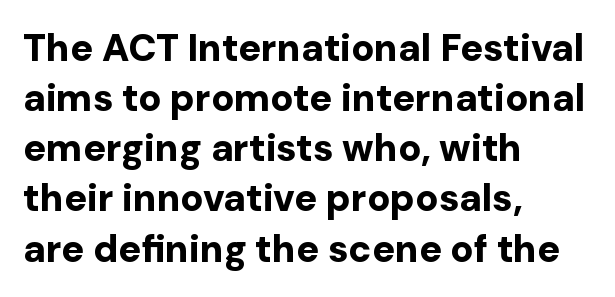
Q: Is the text bold? A: Yes.
Q: Is the text italic (slanted)? A: No, it is upright.
Q: Is the typeface a serif or a sans-serif typeface? A: Sans-serif.
Q: Is the text underlined? A: No.
Q: How is the paragraph aligned? A: Left-aligned.
Q: Is the spacing between letters normal or unusually wide? A: Normal.
Q: Is the spacing between lines tight, normal or loose? A: Normal.
Q: Width (condensed, normal, or wide)? A: Normal.
Q: Stroke contrast? A: Low.
Q: x-height? A: Medium.
Q: Monospaced? A: No.
